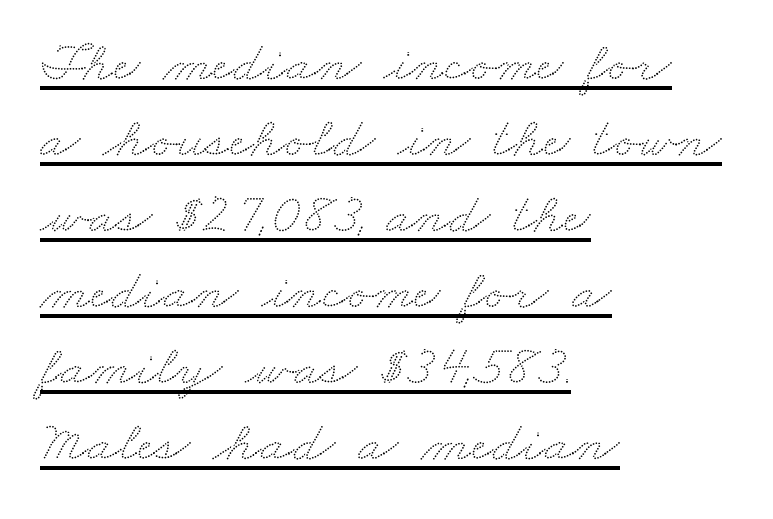
Proportional: the letters do not fall into vertical columns. Check the space under the baseline: a stroke is drawn there. Each line starts at the same left margin while the right side varies. Caption: standard tracking, unaltered.
